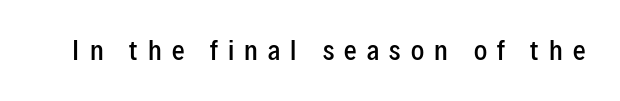
You could only call the tracking loose — the letters float apart. Its strokes are somewhat broadened, the hallmark of semibold type. Letters rest on an invisible, unmarked baseline. Ordinary non-slanted type is in use.
